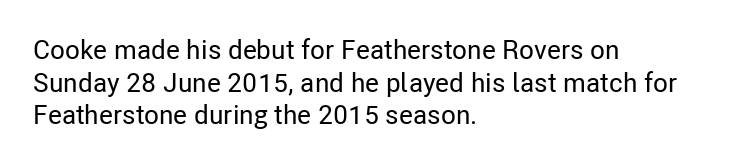
Q: Is the text italic (slanted)? A: No, it is upright.
Q: Is the text underlined? A: No.
Q: How is the paragraph aligned? A: Left-aligned.
Q: Is the spacing between letters normal or unusually wide? A: Normal.
